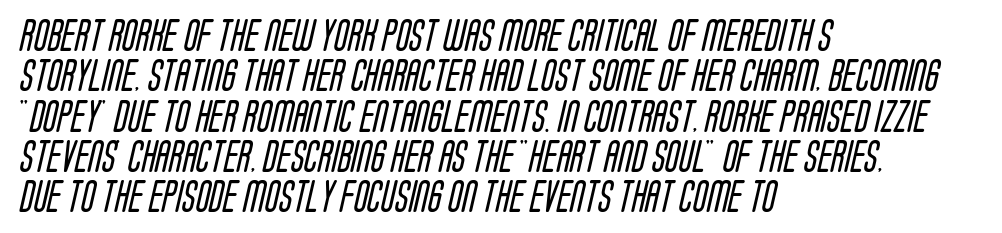
The image shows 32 px regular-weight, condensed sans-serif type; set left-aligned, normal line spacing (1.26x), normal letter spacing, not underlined; low stroke contrast and a large x-height.
